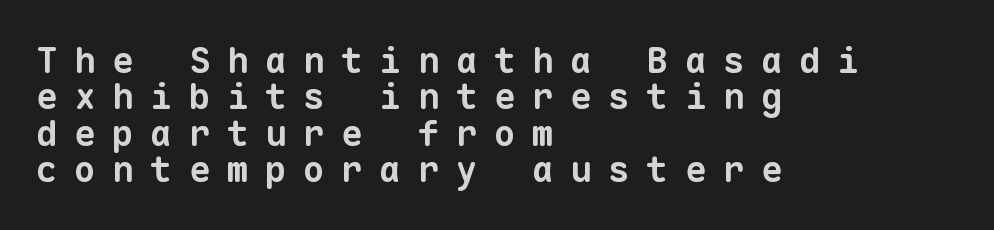
{"serif": "no", "bold": "yes", "weight": "bold", "width": "normal", "stroke_contrast": "low", "x_height": "medium", "monospaced": "yes", "underline": "no", "align": "left", "line_spacing": "tight", "line_spacing_ratio": 1.01, "letter_spacing": "wide", "letter_spacing_em": 0.46, "glyph_px": 36}
